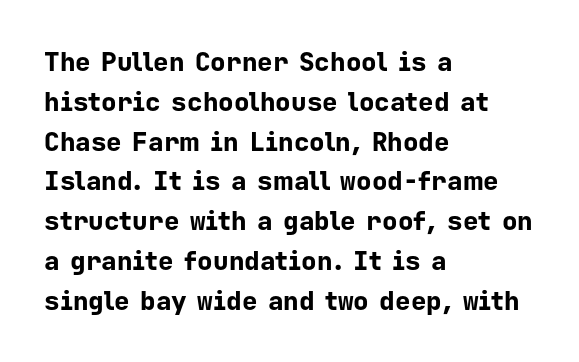
Q: Is the text bold? A: Yes.
Q: Is the text italic (slanted)? A: No, it is upright.
Q: Is the text underlined? A: No.
Q: How is the paragraph aligned? A: Left-aligned.
Q: Is the spacing between letters normal or unusually wide? A: Normal.
Q: Is the spacing between lines tight, normal or loose? A: Normal.
